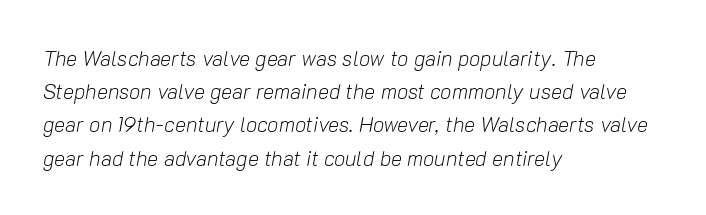
Q: Is the text bold? A: No.
Q: Is the text italic (slanted)? A: Yes, it leans right by about 10 degrees.
Q: Is the text underlined? A: No.
Q: How is the paragraph aligned? A: Left-aligned.
Q: Is the spacing between letters normal or unusually wide? A: Normal.
Q: Is the spacing between lines tight, normal or loose? A: Normal.
